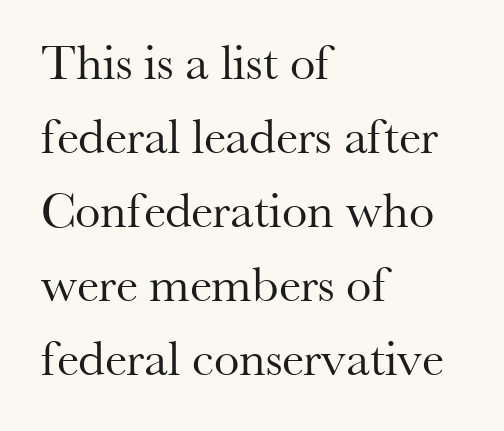
The image shows 51 px regular-weight serif type, upright; set left-aligned, normal line spacing (1.45x), normal letter spacing, not underlined; medium stroke contrast and a small x-height.
